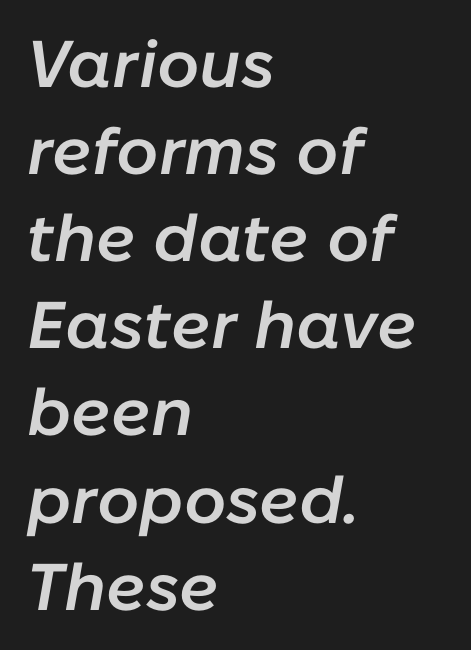
{"italic": "yes", "lean": "right", "slant_degrees": 10, "bold": "semi", "weight": "semibold", "width": "normal", "stroke_contrast": "low", "x_height": "medium", "monospaced": "no", "underline": "no", "align": "left", "line_spacing": "normal", "line_spacing_ratio": 1.32, "letter_spacing": "normal", "letter_spacing_em": 0.0, "glyph_px": 66}
